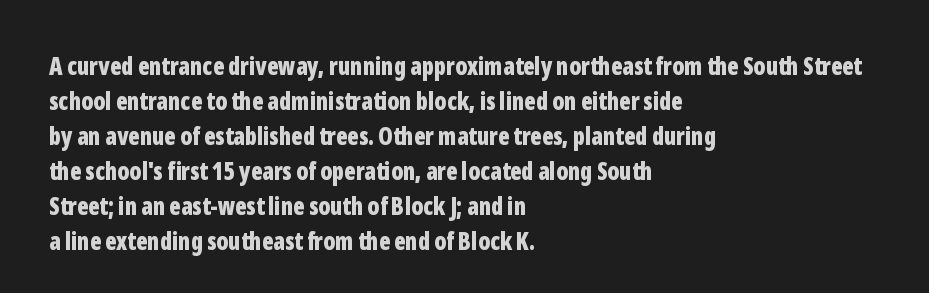
A classic flush-left, rag-right setting is used for this passage. The strokes are fattened all the way to bold. Plain, unruled lines of type. Tracking value appears to be zero — textbook default spacing.
